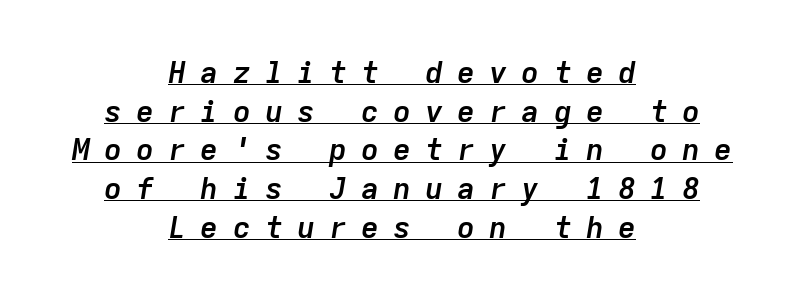
Q: Is the text bold? A: Yes.
Q: Is the text italic (slanted)? A: Yes, it leans right by about 9 degrees.
Q: Is the text underlined? A: Yes.
Q: How is the paragraph aligned? A: Centered.
Q: Is the spacing between letters normal or unusually wide? A: Unusually wide.
Q: Is the spacing between lines tight, normal or loose? A: Normal.
Q: Width (condensed, normal, or wide)? A: Normal.
Q: Stroke contrast? A: Low.
Q: x-height? A: Medium.
Q: Monospaced? A: Yes.
